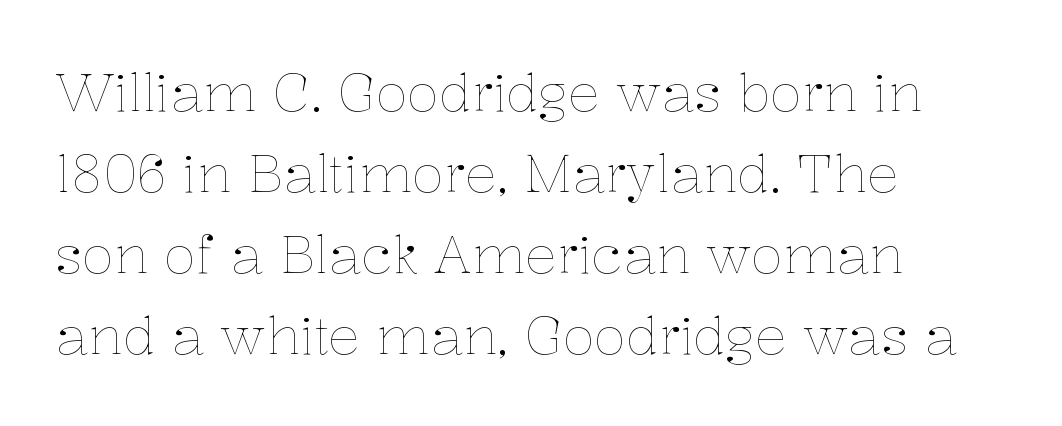
{"italic": "no", "bold": "no", "weight": "thin", "width": "normal", "stroke_contrast": "low", "x_height": "medium", "monospaced": "no", "underline": "no", "align": "left", "line_spacing": "normal", "line_spacing_ratio": 1.53, "letter_spacing": "normal", "letter_spacing_em": 0.0, "glyph_px": 53}
